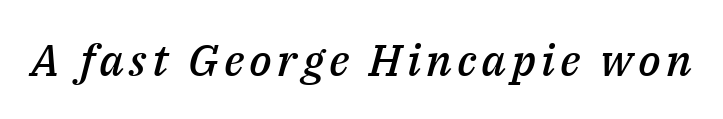
{"italic": "yes", "lean": "right", "slant_degrees": 14, "bold": "semi", "weight": "semibold", "width": "normal", "stroke_contrast": "medium", "x_height": "medium", "monospaced": "no", "underline": "no", "glyph_px": 44}
